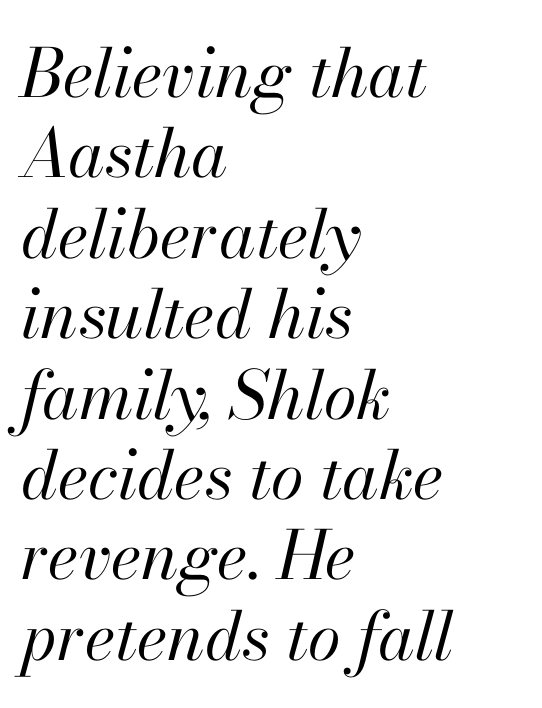
{"italic": "yes", "lean": "right", "slant_degrees": 13, "bold": "no", "weight": "regular", "width": "normal", "stroke_contrast": "high", "x_height": "small", "monospaced": "no", "underline": "no", "align": "left", "line_spacing_ratio": 1.2, "letter_spacing": "normal", "letter_spacing_em": 0.0, "glyph_px": 67}
